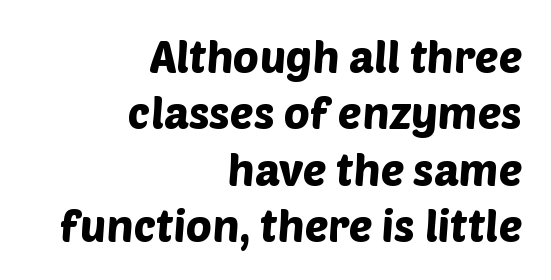
The image shows 44 px sans-serif type; set right-aligned, normal line spacing (1.28x), normal letter spacing, not underlined; low stroke contrast and a large x-height.
